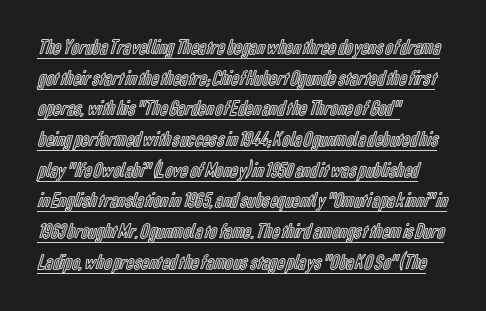
{"underline": "yes", "align": "left", "line_spacing": "normal", "line_spacing_ratio": 1.46, "letter_spacing": "normal", "letter_spacing_em": 0.0, "glyph_px": 21}
